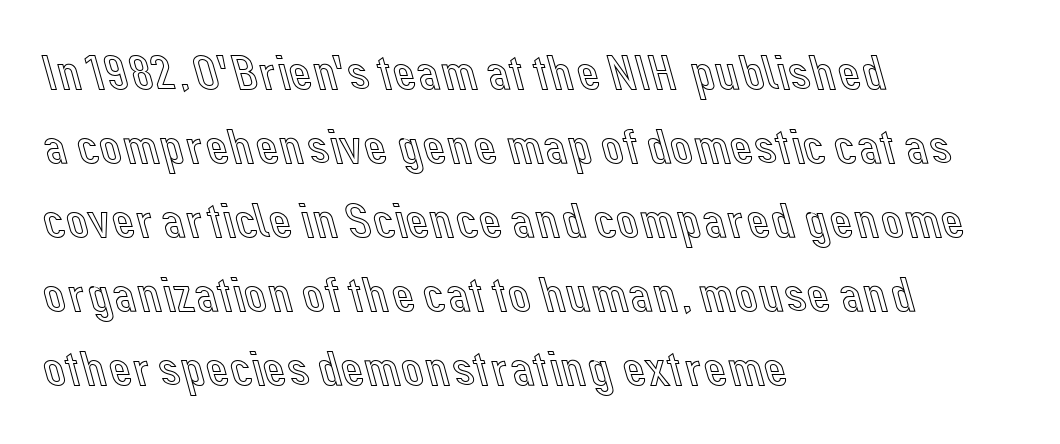
Q: Is the text italic (slanted)? A: Yes.
Q: Is the text underlined? A: No.
Q: How is the paragraph aligned? A: Left-aligned.
Q: Is the spacing between letters normal or unusually wide? A: Normal.
Q: Is the spacing between lines tight, normal or loose? A: Normal.
Q: Width (condensed, normal, or wide)? A: Normal.
Q: x-height? A: Medium.
Q: Monospaced? A: No.
